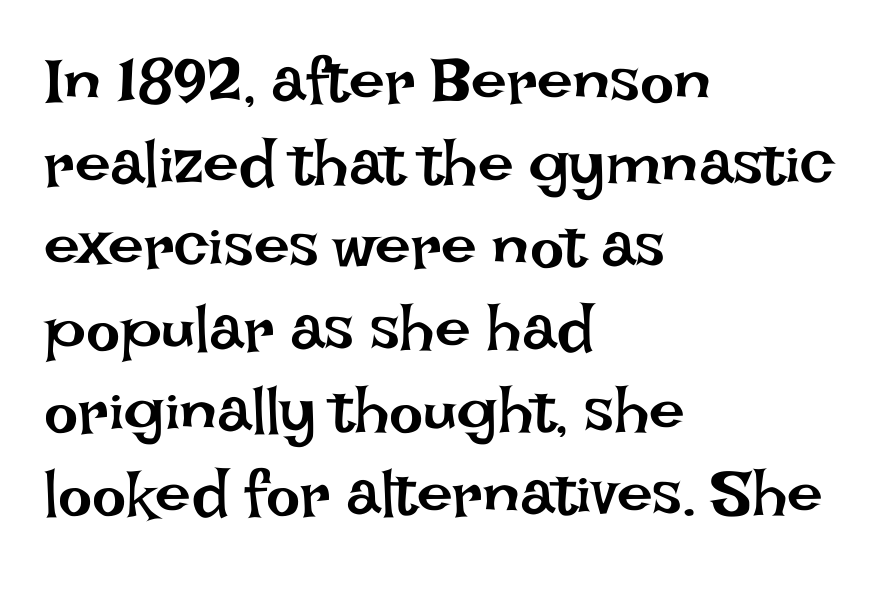
{"italic": "no", "bold": "no", "weight": "regular", "width": "normal", "stroke_contrast": "low", "x_height": "large", "monospaced": "no", "underline": "no", "align": "left", "line_spacing": "normal", "line_spacing_ratio": 1.29, "letter_spacing": "normal", "letter_spacing_em": 0.0, "glyph_px": 64}
